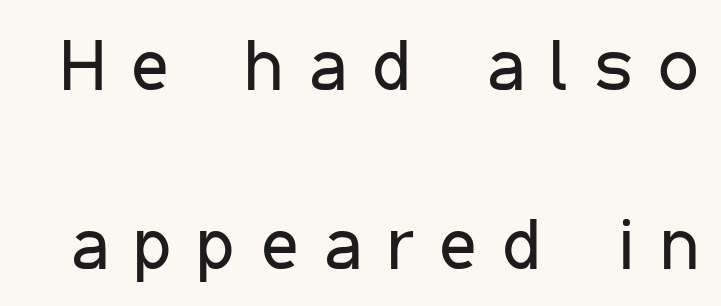
{"serif": "no", "italic": "no", "bold": "no", "weight": "regular", "width": "condensed", "stroke_contrast": "low", "x_height": "medium", "monospaced": "no", "underline": "no", "line_spacing": "loose", "line_spacing_ratio": 2.48, "letter_spacing": "wide", "letter_spacing_em": 0.36, "glyph_px": 72}
